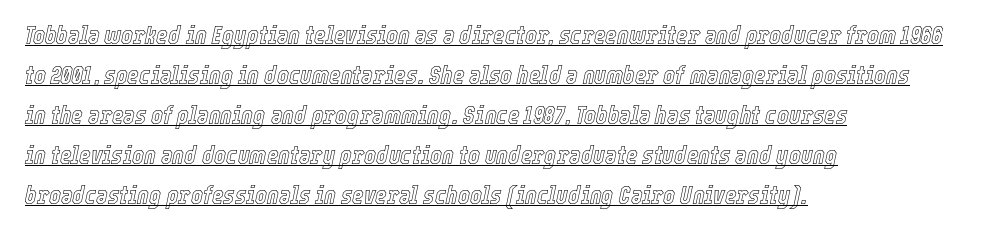
The typesetter chose a ragged-right arrangement here. These lines keep a tight, regular rhythm from letter to letter. If you drew a line through each stem, it would be angled. The lines sit at an ordinary, default distance from one another.
